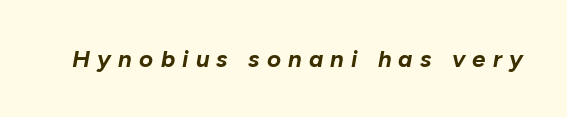
Q: Is the text bold? A: Yes.
Q: Is the text italic (slanted)? A: Yes, it leans right by about 10 degrees.
Q: Is the text underlined? A: No.
Q: Is the spacing between letters normal or unusually wide? A: Unusually wide.
